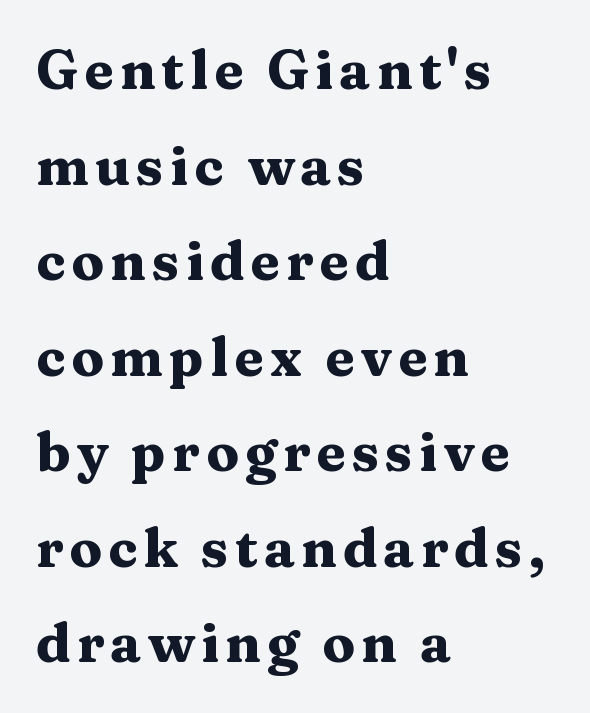
{"serif": "yes", "italic": "no", "bold": "yes", "weight": "heavy", "width": "wide", "stroke_contrast": "medium", "x_height": "medium", "monospaced": "no", "underline": "no", "align": "left", "line_spacing_ratio": 1.77, "glyph_px": 54}
